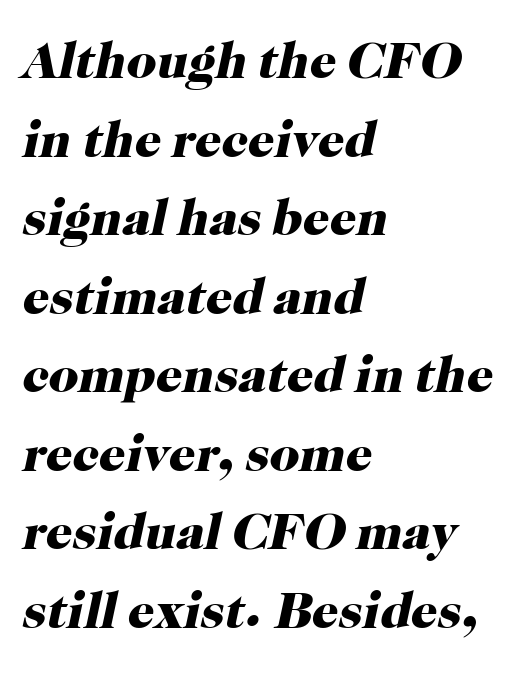
Q: Is the text bold? A: Yes.
Q: Is the text italic (slanted)? A: Yes, it leans right by about 12 degrees.
Q: Is the typeface a serif or a sans-serif typeface? A: Serif.
Q: Is the text underlined? A: No.
Q: How is the paragraph aligned? A: Left-aligned.
Q: Is the spacing between letters normal or unusually wide? A: Normal.
Q: Is the spacing between lines tight, normal or loose? A: Normal.
Q: Width (condensed, normal, or wide)? A: Normal.
Q: Stroke contrast? A: High.
Q: x-height? A: Medium.
Q: Monospaced? A: No.
